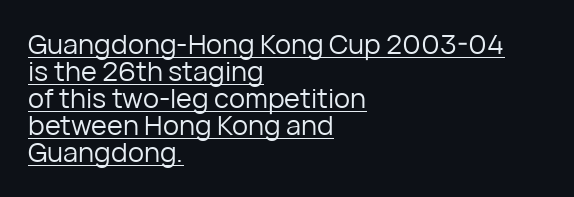
Between one letter and the next there's only the usual sliver of space. Style check: upright. The line-height multiplier appears low, near solid setting. A light-to-regular cut is what we see here.
